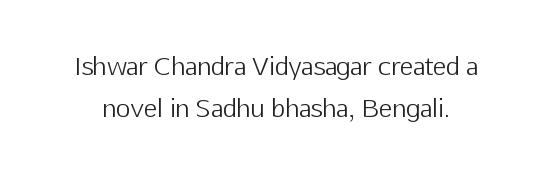
{"italic": "no", "bold": "no", "underline": "no", "line_spacing": "normal", "line_spacing_ratio": 1.67, "letter_spacing": "normal", "letter_spacing_em": 0.0, "glyph_px": 25}
